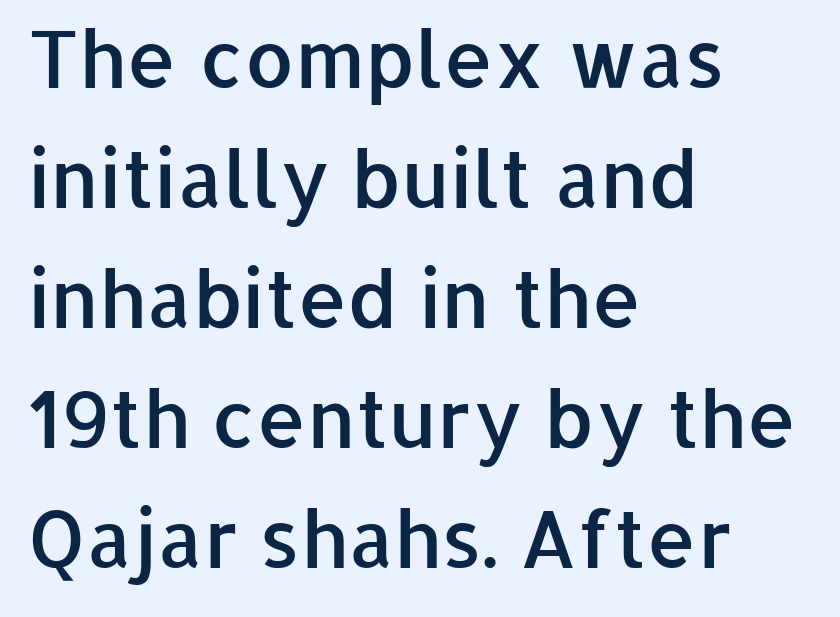
Q: Is the text bold? A: Semi-bold.
Q: Is the text italic (slanted)? A: No, it is upright.
Q: Is the typeface a serif or a sans-serif typeface? A: Sans-serif.
Q: Is the text underlined? A: No.
Q: How is the paragraph aligned? A: Left-aligned.
Q: Is the spacing between letters normal or unusually wide? A: Normal.
Q: Is the spacing between lines tight, normal or loose? A: Normal.
Q: Width (condensed, normal, or wide)? A: Normal.
Q: Stroke contrast? A: Low.
Q: x-height? A: Medium.
Q: Monospaced? A: No.
